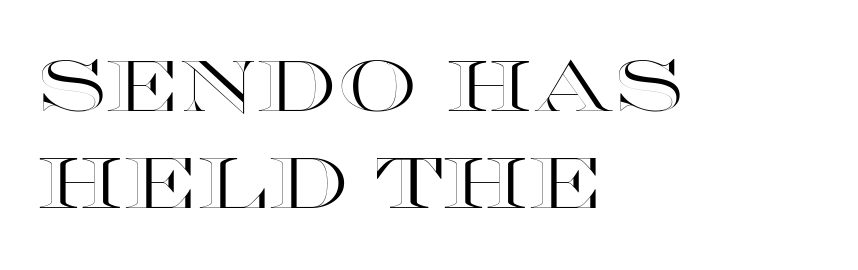
The image shows 71 px wide type, upright; set left-aligned, normal line spacing (1.36x), normal letter spacing, not underlined; a large x-height.
